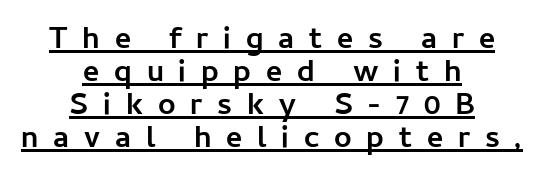
{"serif": "no", "italic": "no", "bold": "yes", "weight": "semibold", "width": "normal", "stroke_contrast": "low", "x_height": "medium", "monospaced": "no", "underline": "yes", "align": "center", "line_spacing": "tight", "line_spacing_ratio": 1.06, "letter_spacing": "wide", "letter_spacing_em": 0.48, "glyph_px": 31}
